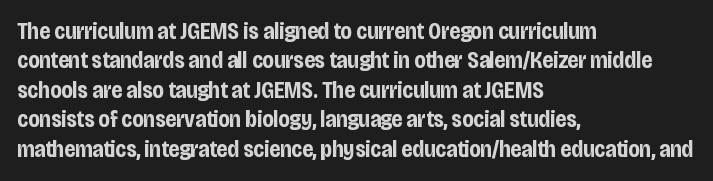
Q: Is the text bold? A: Yes.
Q: Is the text italic (slanted)? A: No, it is upright.
Q: Is the text underlined? A: No.
Q: How is the paragraph aligned? A: Left-aligned.
Q: Is the spacing between letters normal or unusually wide? A: Normal.
Q: Is the spacing between lines tight, normal or loose? A: Normal.
